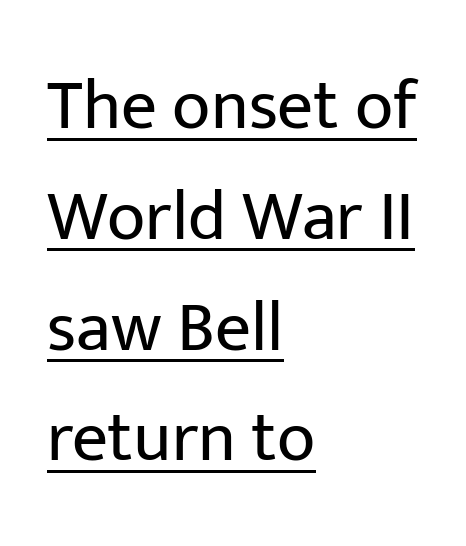
{"serif": "no", "italic": "no", "bold": "no", "weight": "regular", "width": "normal", "stroke_contrast": "low", "x_height": "medium", "monospaced": "no", "underline": "yes", "align": "left", "line_spacing": "normal", "line_spacing_ratio": 1.56, "letter_spacing": "normal", "letter_spacing_em": 0.0, "glyph_px": 71}
